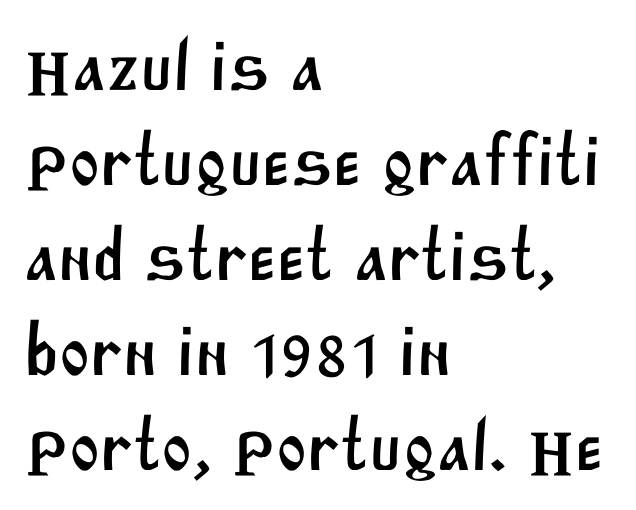
{"serif": "no", "width": "normal", "stroke_contrast": "medium", "x_height": "large", "monospaced": "no", "underline": "no", "align": "left", "line_spacing": "normal", "line_spacing_ratio": 1.3, "letter_spacing": "normal", "letter_spacing_em": 0.0, "glyph_px": 73}
